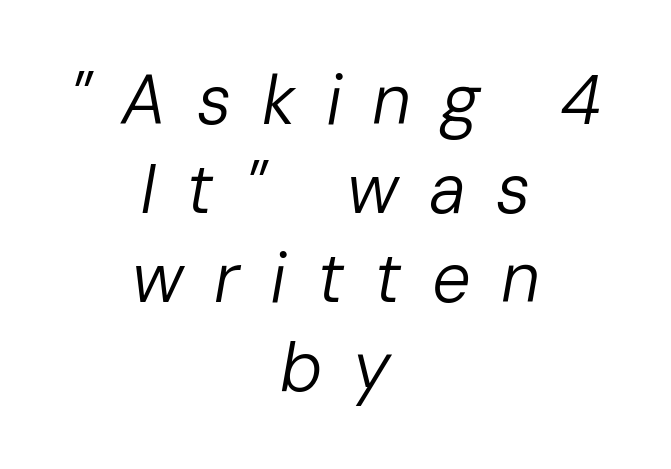
The image shows 69 px regular-weight type, italic (leaning right); set centered, normal line spacing (1.29x), unusually wide letter spacing (+0.44 em), not underlined; low stroke contrast and a medium x-height.
